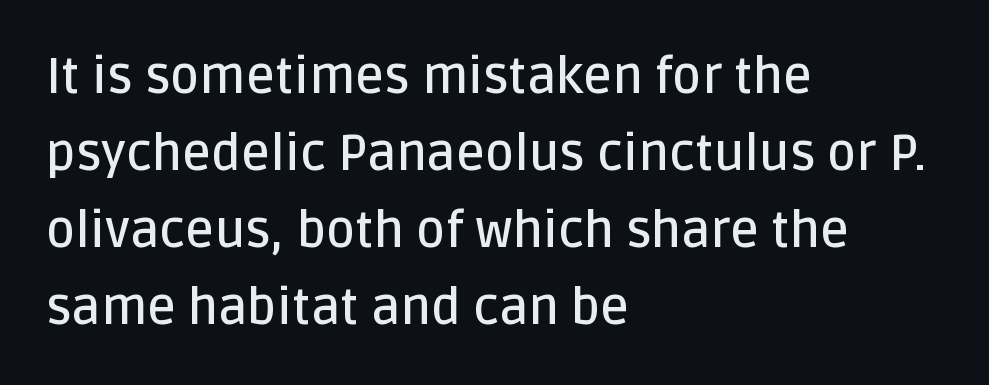
{"serif": "no", "italic": "no", "bold": "semi", "weight": "semibold", "width": "normal", "stroke_contrast": "low", "x_height": "large", "monospaced": "no", "underline": "no", "align": "left", "line_spacing": "normal", "line_spacing_ratio": 1.54, "letter_spacing": "normal", "letter_spacing_em": 0.0, "glyph_px": 50}
